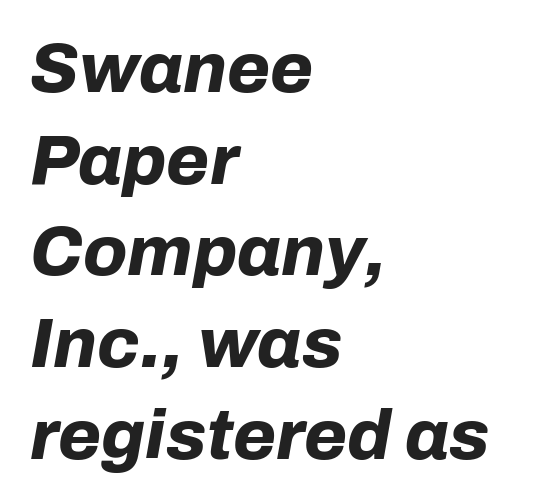
The image shows 70 px bold type, italic (leaning right); set left-aligned, normal line spacing (1.31x), normal letter spacing, not underlined; low stroke contrast and a medium x-height.
